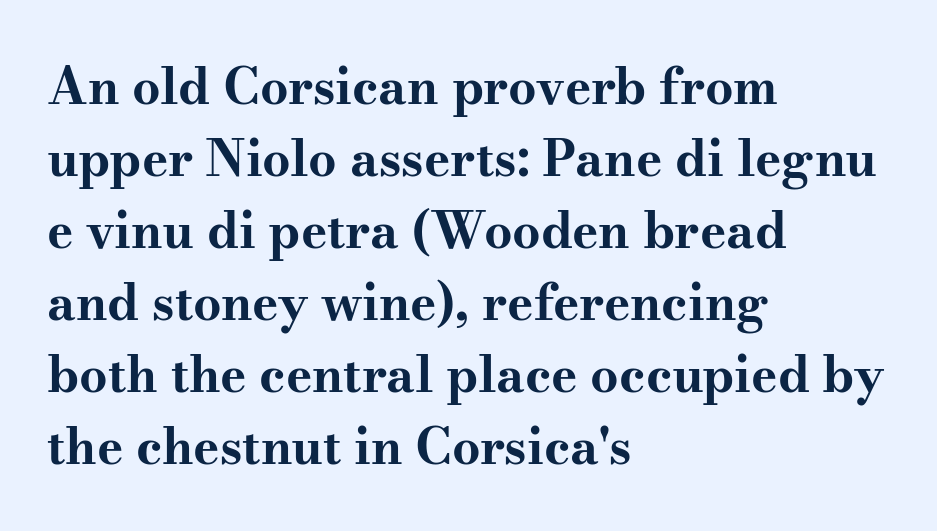
{"serif": "yes", "italic": "no", "bold": "yes", "weight": "bold", "width": "wide", "stroke_contrast": "medium", "x_height": "small", "monospaced": "no", "underline": "no", "align": "left", "line_spacing": "normal", "line_spacing_ratio": 1.44, "letter_spacing": "normal", "letter_spacing_em": 0.0, "glyph_px": 50}
